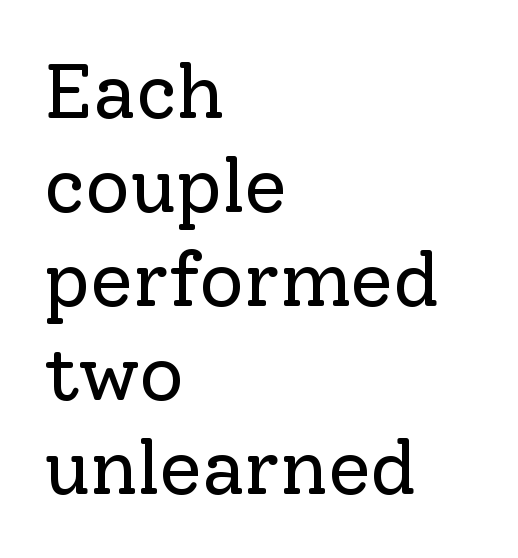
Q: Is the text bold? A: No.
Q: Is the text italic (slanted)? A: No, it is upright.
Q: Is the typeface a serif or a sans-serif typeface? A: Serif.
Q: Is the text underlined? A: No.
Q: How is the paragraph aligned? A: Left-aligned.
Q: Is the spacing between letters normal or unusually wide? A: Normal.
Q: Width (condensed, normal, or wide)? A: Normal.
Q: Stroke contrast? A: Low.
Q: x-height? A: Medium.
Q: Monospaced? A: No.
